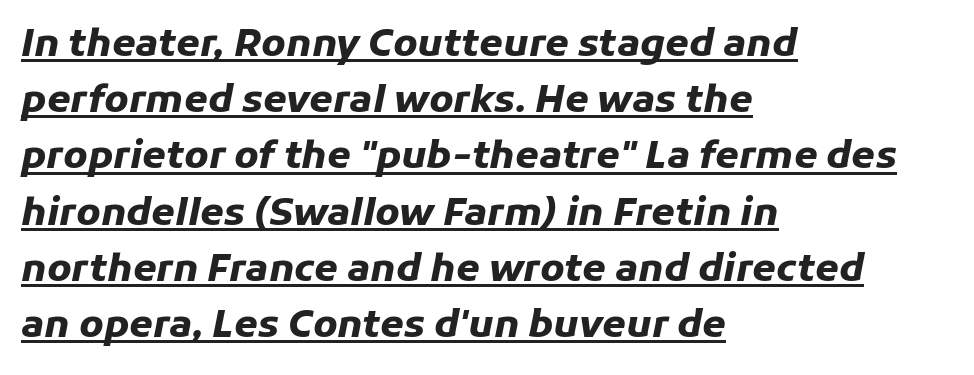
{"italic": "yes", "lean": "right", "slant_degrees": 11, "bold": "yes", "weight": "heavy", "width": "normal", "stroke_contrast": "low", "x_height": "medium", "monospaced": "no", "underline": "yes", "align": "left", "line_spacing": "normal", "line_spacing_ratio": 1.48, "letter_spacing": "normal", "letter_spacing_em": 0.0, "glyph_px": 38}
